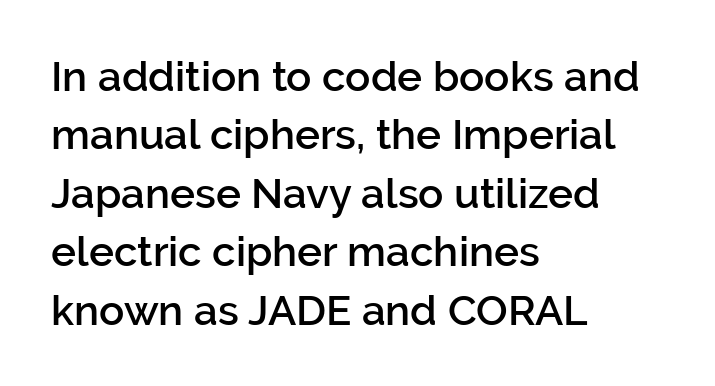
The image shows 42 px semibold sans-serif type, upright; set left-aligned, normal line spacing (1.39x), normal letter spacing, not underlined; low stroke contrast and a medium x-height.
